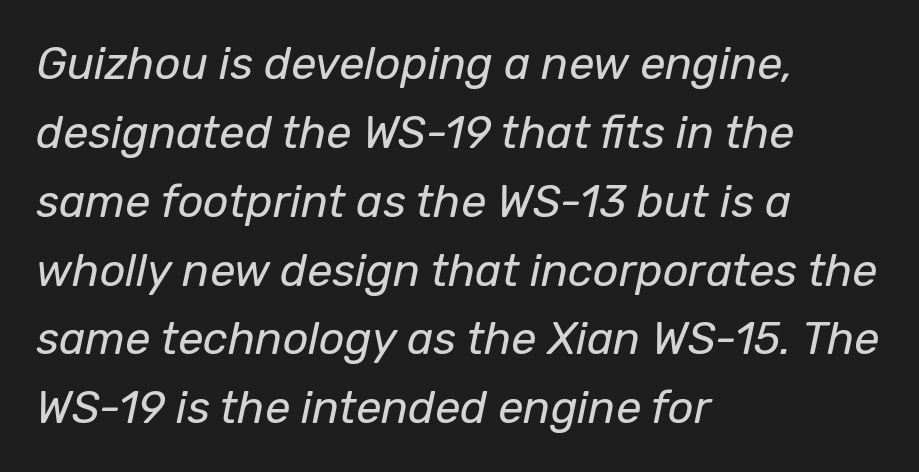
The image shows 45 px regular-weight type, italic (leaning right); set left-aligned, normal line spacing (1.53x), normal letter spacing, not underlined; low stroke contrast and a medium x-height.
